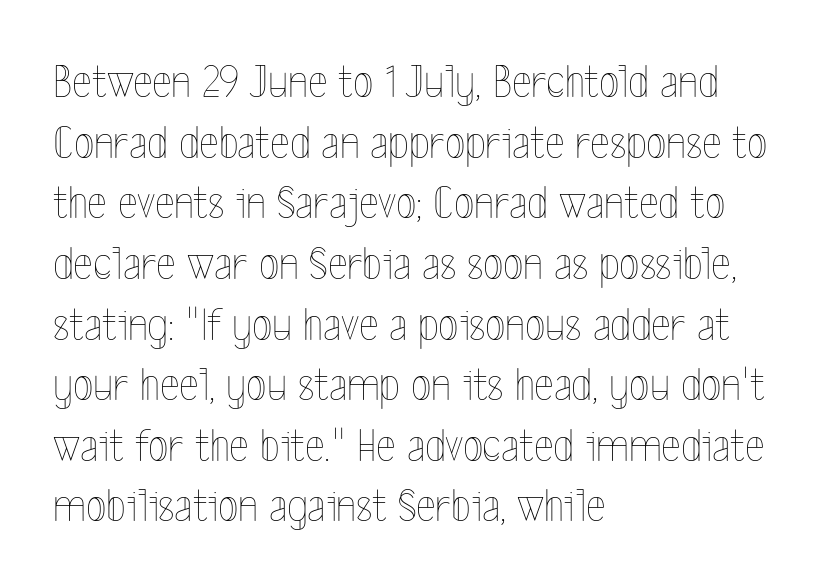
{"italic": "no", "bold": "no", "weight": "thin", "width": "condensed", "x_height": "medium", "monospaced": "no", "underline": "no", "align": "left", "line_spacing": "normal", "line_spacing_ratio": 1.29, "letter_spacing": "normal", "letter_spacing_em": 0.0, "glyph_px": 47}
